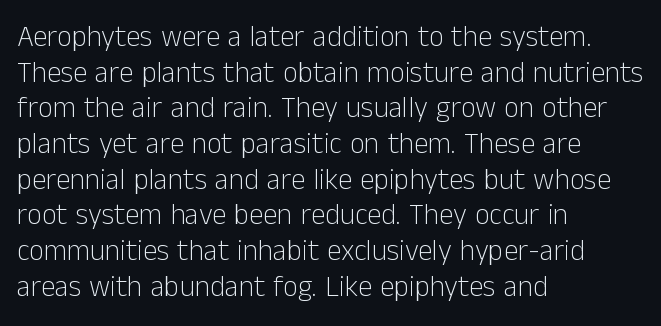
It's the straight-up-and-down kind of type. Lines of text with bare space underneath. Horizontal alignment here is leftward, the default for most running prose. Each letter keeps its own natural width here, so spacing adapts to shape. No feet cap the strokes, marking this as sans-serif type. The typesetting does not lean heavy: it is not bold.
